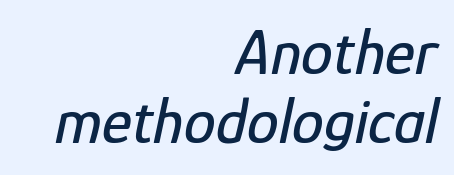
The image shows 64 px condensed type, italic (leaning right); set right-aligned, tight line spacing (1.08x), normal letter spacing, not underlined; low stroke contrast and a medium x-height.
